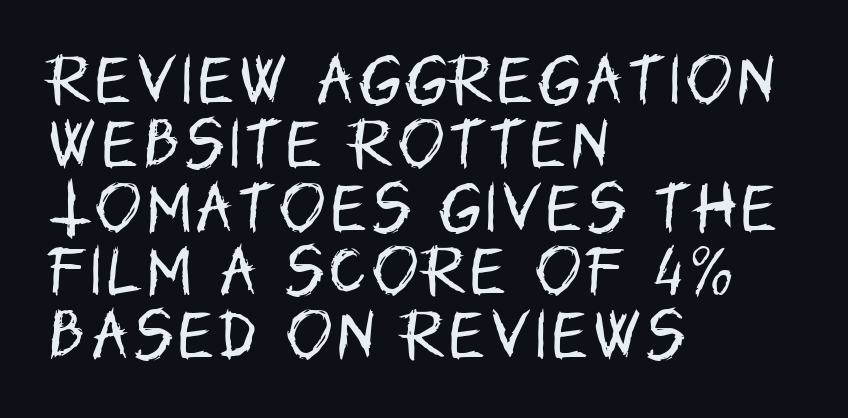
The passage shown is typed in a proportional face where columns would drift. Font category for this specimen: sans-serif. This reads as an unemphasized weight, regular at the heaviest. Ascenders rise straight up at ninety degrees.
